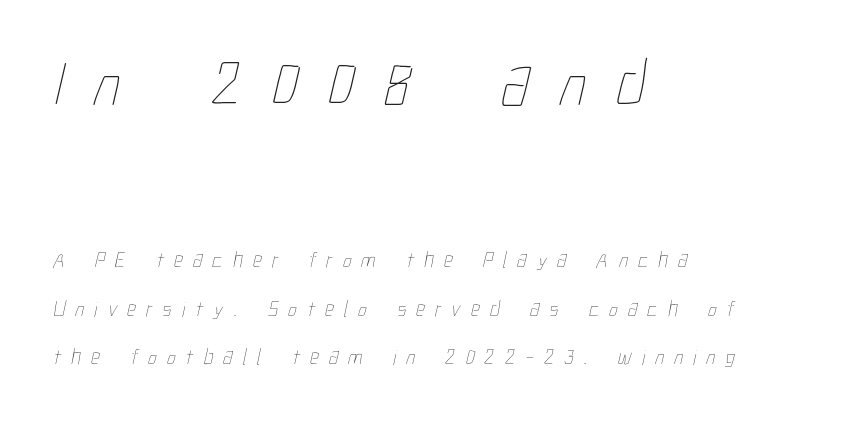
Honestly, the letter spacing is so wide it's the main thing you notice. These lines stand farther apart than default settings would place them. Line beginnings align vertically; line endings do not. The rendering shrinks the type as you move from the upper chunk to the lower.
